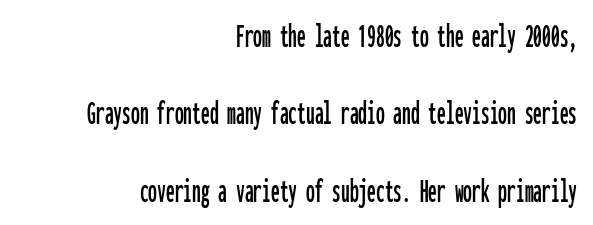
The image shows 35 px condensed sans-serif type, upright, monospaced; set right-aligned, loose line spacing (2.21x), normal letter spacing, not underlined; low stroke contrast and a medium x-height.
